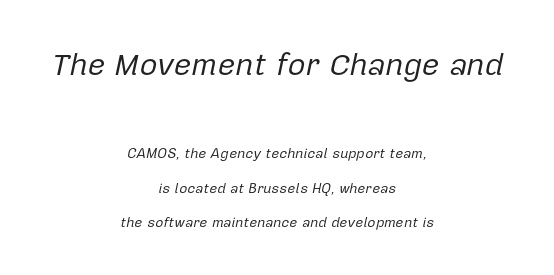
Q: Is the text bold? A: No.
Q: Is the text italic (slanted)? A: Yes, it leans right by about 12 degrees.
Q: Is the text underlined? A: No.
Q: How is the paragraph aligned? A: Centered.
Q: Is the spacing between letters normal or unusually wide? A: Normal.
Q: Is the spacing between lines tight, normal or loose? A: Loose.
Q: Which block of text is set in a larger size, the first (top) or the second (bottom)? A: The first (top) one.
Q: Width (condensed, normal, or wide)? A: Normal.
Q: Stroke contrast? A: Low.
Q: x-height? A: Medium.
Q: Monospaced? A: No.
